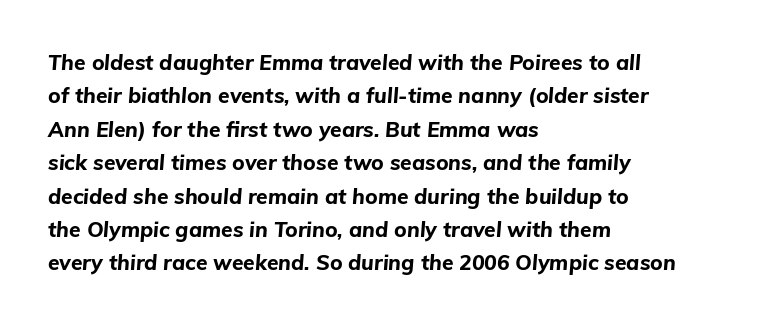
The image shows 21 px bold type, italic (leaning right); set left-aligned, normal line spacing (1.59x), normal letter spacing, not underlined.
